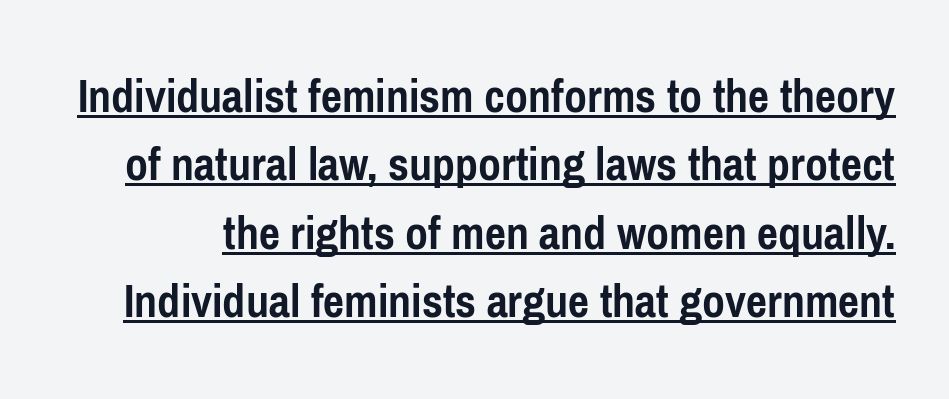
The image shows 50 px semibold, condensed sans-serif type, upright; set normal line spacing (1.37x), normal letter spacing, underlined; low stroke contrast and a medium x-height.
